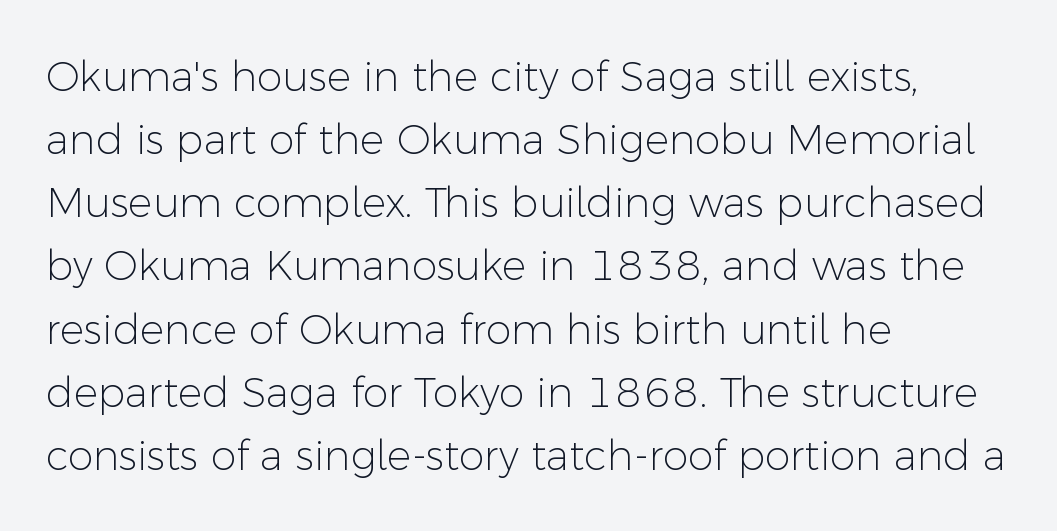
Nobody touched the tracking dial on this one. You could not count columns in this text — the font is proportionally spaced. The letters stand upright; this is a roman face. These lines are composed in type without serifs. The lines in this sample share a left origin and differ only in where they stop. One glance says typical: line gaps are just what's usual.
